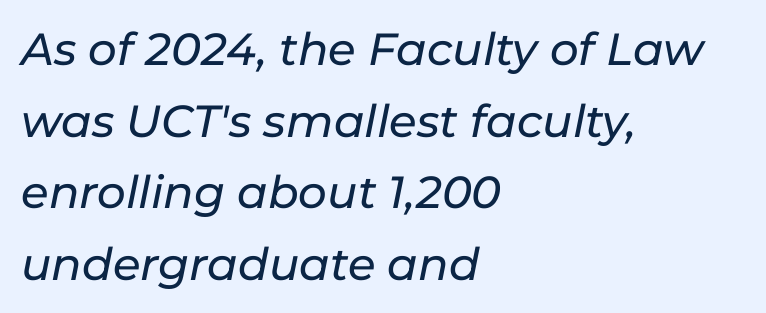
{"italic": "yes", "lean": "right", "slant_degrees": 11, "width": "normal", "stroke_contrast": "low", "x_height": "medium", "monospaced": "no", "underline": "no", "align": "left", "line_spacing": "normal", "line_spacing_ratio": 1.59, "letter_spacing": "normal", "letter_spacing_em": 0.0, "glyph_px": 45}
